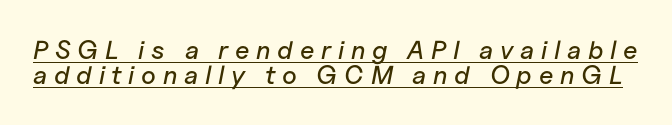
The image shows 26 px text type, italic (leaning right); set tight line spacing (0.97x), unusually wide letter spacing (+0.26 em), underlined.
